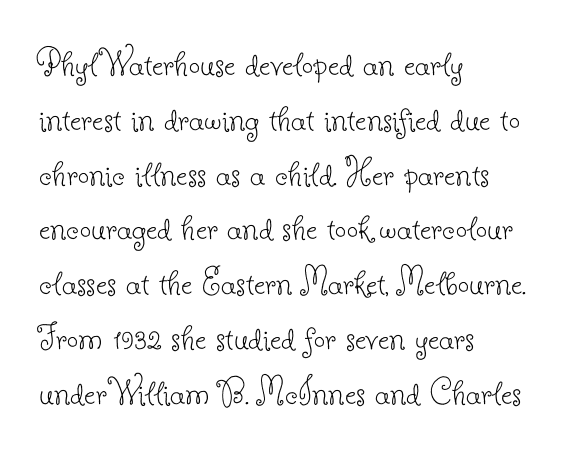
The image shows 40 px thin serif type, upright; set left-aligned, normal line spacing (1.37x), normal letter spacing, not underlined; low stroke contrast and a small x-height.
